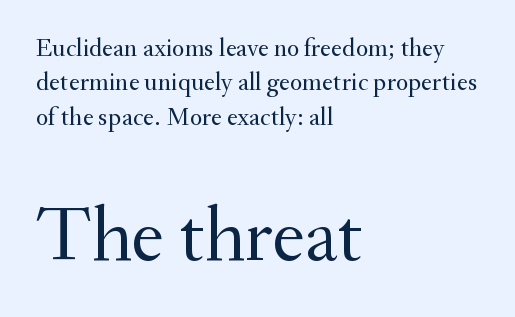
Q: Is the text bold? A: No.
Q: Is the text italic (slanted)? A: No, it is upright.
Q: Is the typeface a serif or a sans-serif typeface? A: Serif.
Q: Is the text underlined? A: No.
Q: How is the paragraph aligned? A: Left-aligned.
Q: Is the spacing between letters normal or unusually wide? A: Normal.
Q: Is the spacing between lines tight, normal or loose? A: Normal.
Q: Which block of text is set in a larger size, the first (top) or the second (bottom)? A: The second (bottom) one.
Q: Width (condensed, normal, or wide)? A: Normal.
Q: Stroke contrast? A: Medium.
Q: x-height? A: Small.
Q: Monospaced? A: No.
